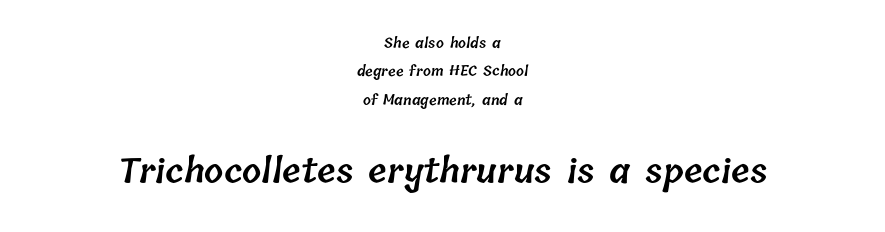
The image shows 34 px semibold type; set centered, loose line spacing (2.03x), normal letter spacing, not underlined; the second (bottom) block is 2.43x larger; low stroke contrast and a medium x-height.
